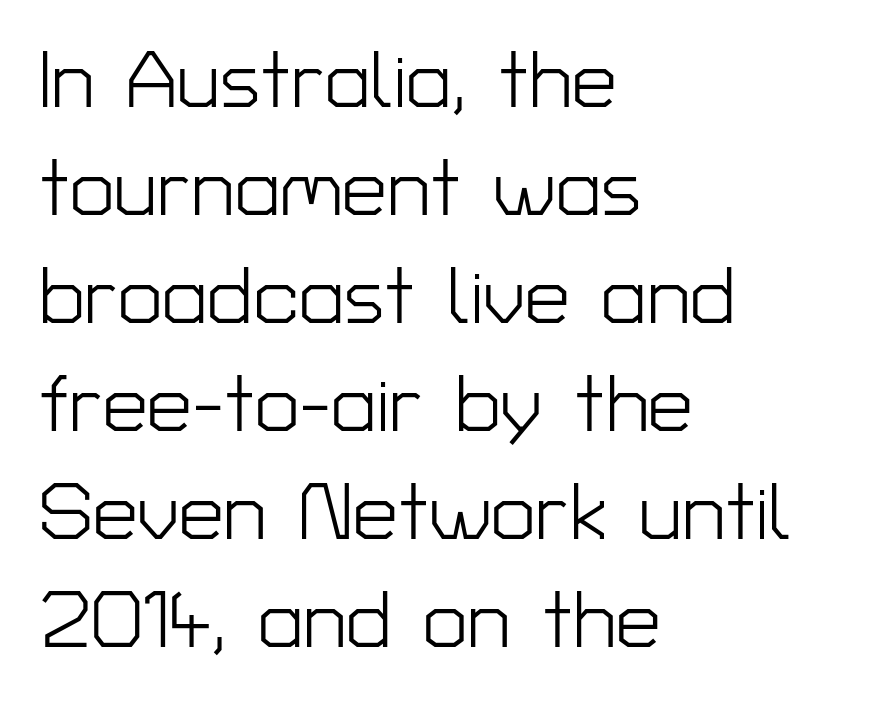
Q: Is the text bold? A: No.
Q: Is the text italic (slanted)? A: No, it is upright.
Q: Is the typeface a serif or a sans-serif typeface? A: Sans-serif.
Q: Is the text underlined? A: No.
Q: How is the paragraph aligned? A: Left-aligned.
Q: Is the spacing between letters normal or unusually wide? A: Normal.
Q: Is the spacing between lines tight, normal or loose? A: Normal.
Q: Width (condensed, normal, or wide)? A: Normal.
Q: Stroke contrast? A: Low.
Q: x-height? A: Medium.
Q: Monospaced? A: No.
